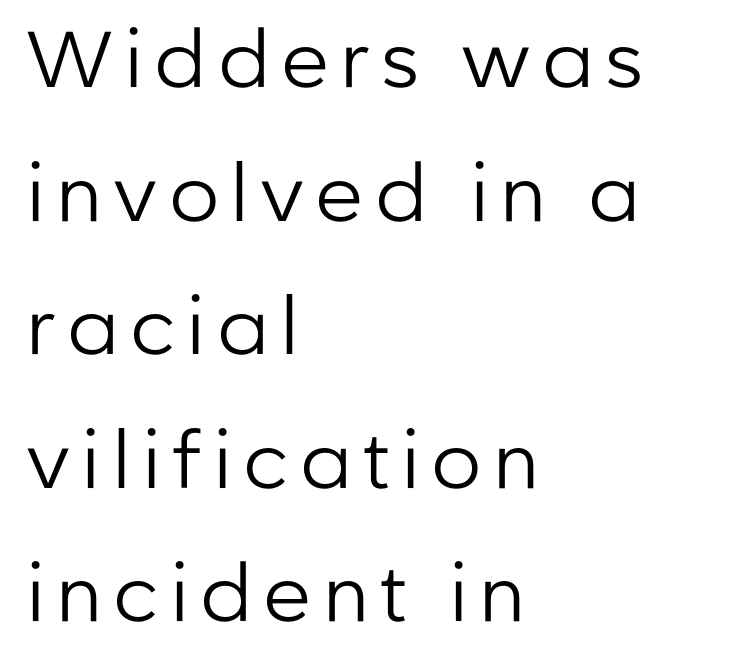
Is this a heavy cut? Hardly; it is regular or lighter. The passage shown is typeset with a sans-serif family. All the whitespace from short lines collects on the right. Descenders hang freely into open space. These lines are rendered in a variable-pitch font.
